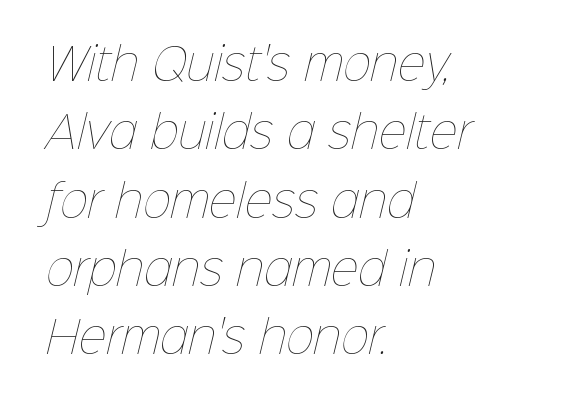
You could not count columns in this text — the font is proportionally spaced. The characters are drawn with everyday or finer stroke widths. Between one letter and the next there's only the usual sliver of space. The passage is arranged the way most books set body copy — flush left. The foot of each line stays bare and open. The passage shown stacks its lines at a standard gap.
